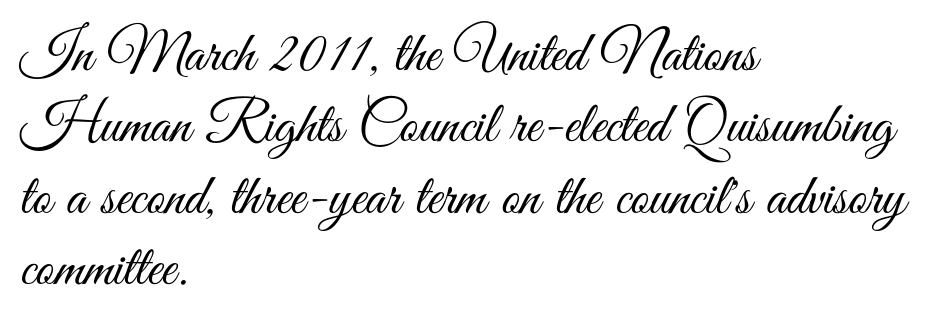
Unmarked baselines from the first word to the last. What stands out about the letter spacing? Nothing — it is the standard amount. These lines are rendered in a variable-pitch font. Stroke terminals: plain, sans-serif.
